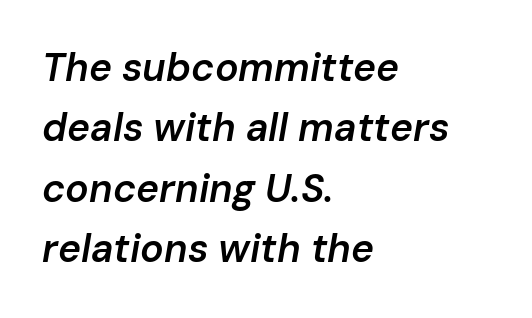
{"italic": "yes", "lean": "right", "slant_degrees": 10, "bold": "semi", "weight": "semibold", "width": "normal", "stroke_contrast": "low", "x_height": "medium", "monospaced": "no", "underline": "no", "align": "left", "line_spacing": "normal", "line_spacing_ratio": 1.55, "letter_spacing": "normal", "letter_spacing_em": 0.0, "glyph_px": 39}
